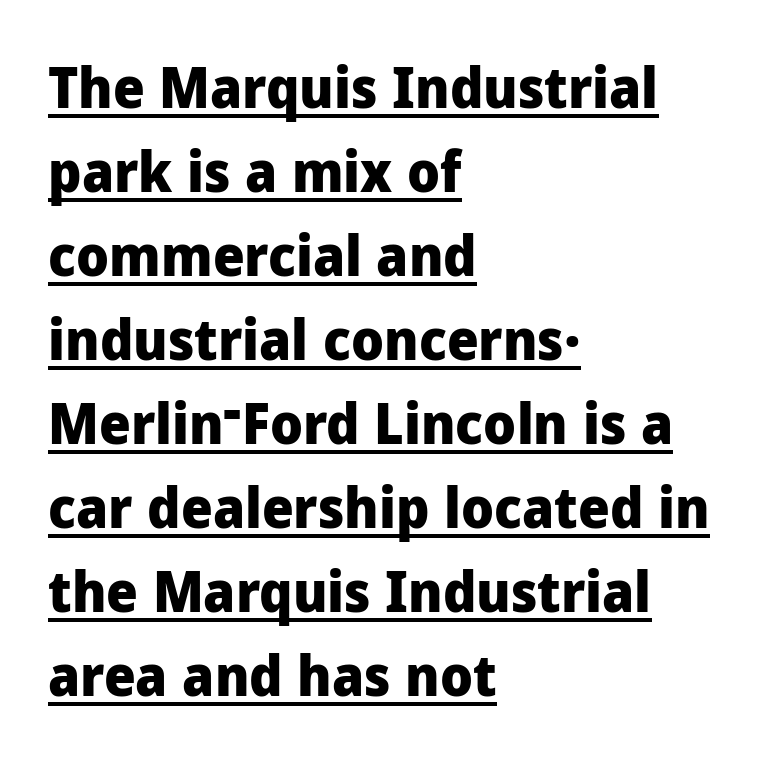
{"serif": "no", "italic": "no", "bold": "yes", "weight": "heavy", "width": "normal", "stroke_contrast": "low", "x_height": "medium", "monospaced": "no", "underline": "yes", "align": "left", "line_spacing": "normal", "line_spacing_ratio": 1.5, "letter_spacing": "normal", "letter_spacing_em": 0.0, "glyph_px": 56}
